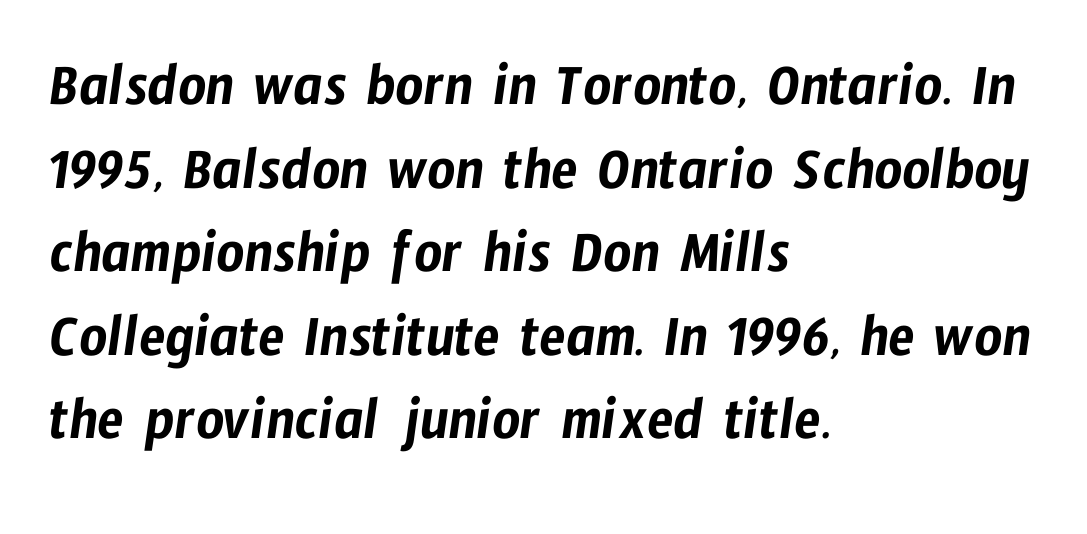
Type style note: lacks serifs. The space directly below the letters is spotless. Line starts are locked; line ends wander. Default kerning and tracking; the words read as compact shapes.
